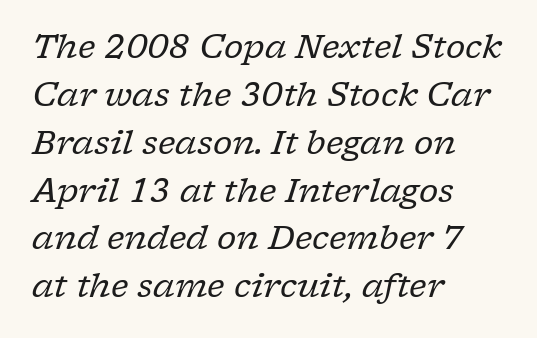
Q: Is the text bold? A: No.
Q: Is the text italic (slanted)? A: Yes, it leans right by about 17 degrees.
Q: Is the typeface a serif or a sans-serif typeface? A: Serif.
Q: Is the text underlined? A: No.
Q: How is the paragraph aligned? A: Left-aligned.
Q: Is the spacing between letters normal or unusually wide? A: Normal.
Q: Is the spacing between lines tight, normal or loose? A: Normal.
Q: Width (condensed, normal, or wide)? A: Normal.
Q: Stroke contrast? A: Low.
Q: x-height? A: Medium.
Q: Monospaced? A: No.
